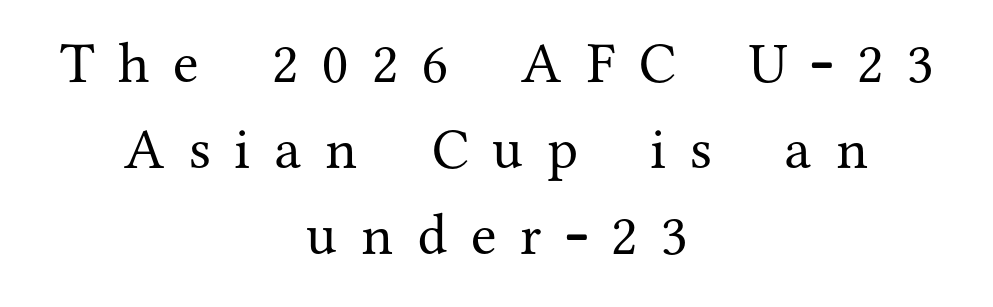
Q: Is the text bold? A: No.
Q: Is the text italic (slanted)? A: No, it is upright.
Q: Is the typeface a serif or a sans-serif typeface? A: Serif.
Q: Is the text underlined? A: No.
Q: How is the paragraph aligned? A: Centered.
Q: Is the spacing between letters normal or unusually wide? A: Unusually wide.
Q: Is the spacing between lines tight, normal or loose? A: Normal.
Q: Width (condensed, normal, or wide)? A: Normal.
Q: Stroke contrast? A: Medium.
Q: x-height? A: Medium.
Q: Monospaced? A: No.
